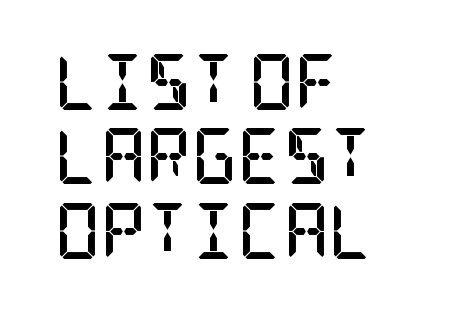
The image shows 56 px semibold, condensed serif type, upright; set left-aligned, normal line spacing (1.33x), normal letter spacing, not underlined; low stroke contrast and a large x-height.
